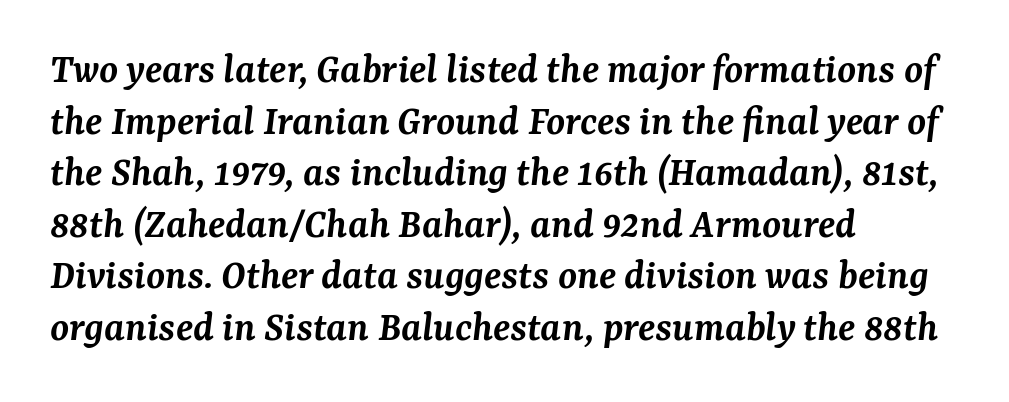
The image shows 43 px semibold serif type, italic (leaning right); set left-aligned, line spacing 1.2x, normal letter spacing, not underlined; medium stroke contrast and a medium x-height.
